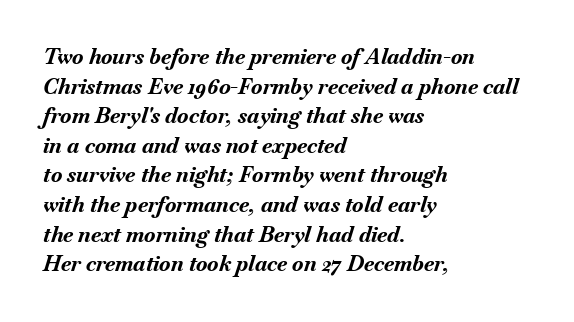
Each glyph is drawn with heavy, bold strokes. These lines sit exactly where default settings would place them. Italic? Definitely — the glyphs are oblique. Tracking here is standard; glyphs follow each other at the usual distance. The specimen omits any rule beneath the text block's lines. The paragraph shown leans on its left margin.
